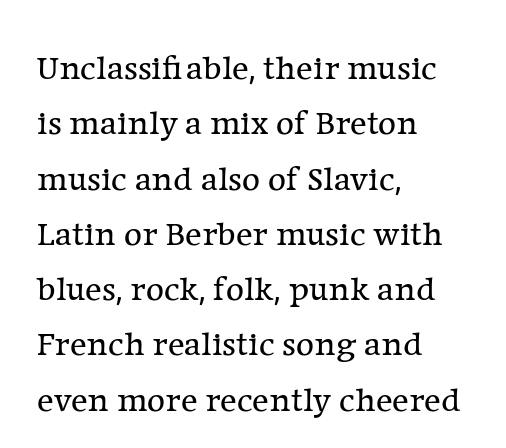
The image shows 35 px regular-weight serif type, upright; set left-aligned, normal line spacing (1.58x), normal letter spacing, not underlined; low stroke contrast and a medium x-height.
